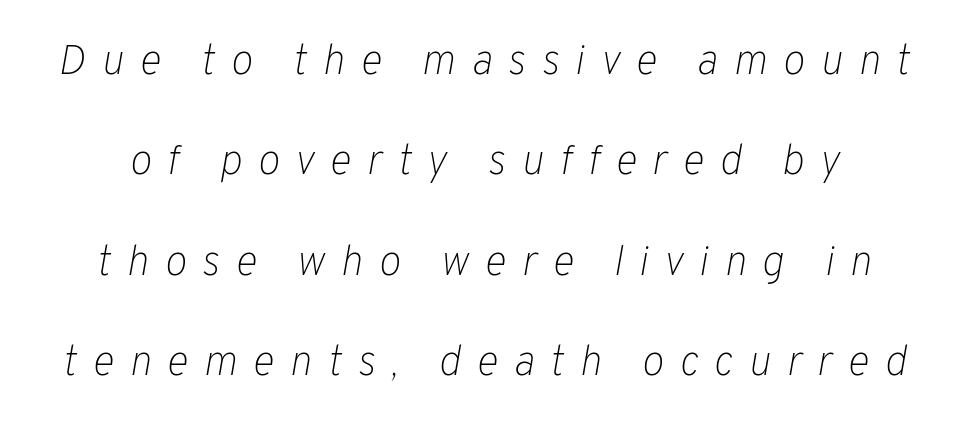
Q: Is the text bold? A: No.
Q: Is the text italic (slanted)? A: Yes, it leans right by about 10 degrees.
Q: Is the text underlined? A: No.
Q: Is the spacing between letters normal or unusually wide? A: Unusually wide.
Q: Is the spacing between lines tight, normal or loose? A: Loose.
Q: Width (condensed, normal, or wide)? A: Normal.
Q: Stroke contrast? A: Low.
Q: x-height? A: Medium.
Q: Monospaced? A: No.
